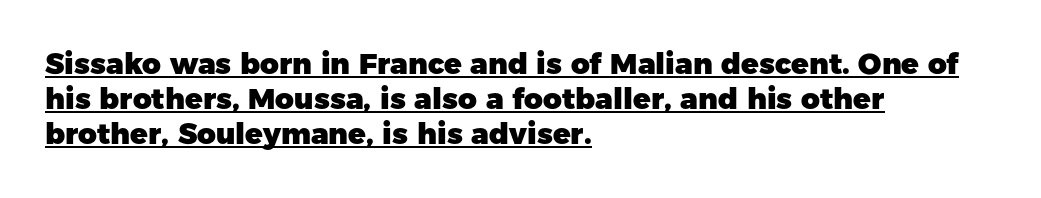
The image shows 29 px heavy sans-serif type, upright; set left-aligned, line spacing 1.21x, normal letter spacing, underlined; low stroke contrast and a medium x-height.
